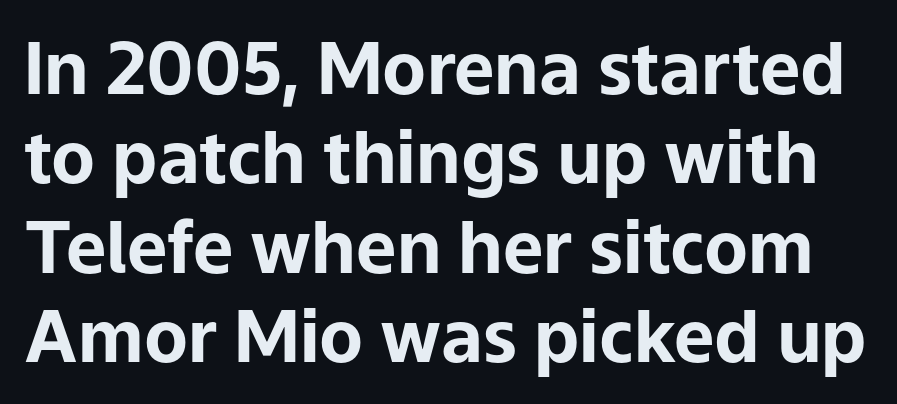
These lines are rendered in a variable-pitch font. Chunky letters — that's bold for sure. No italicization has been applied; the sample stays upright. Only glyphs here, with clear space below each row. The glyphs in this specimen are sans serif.
